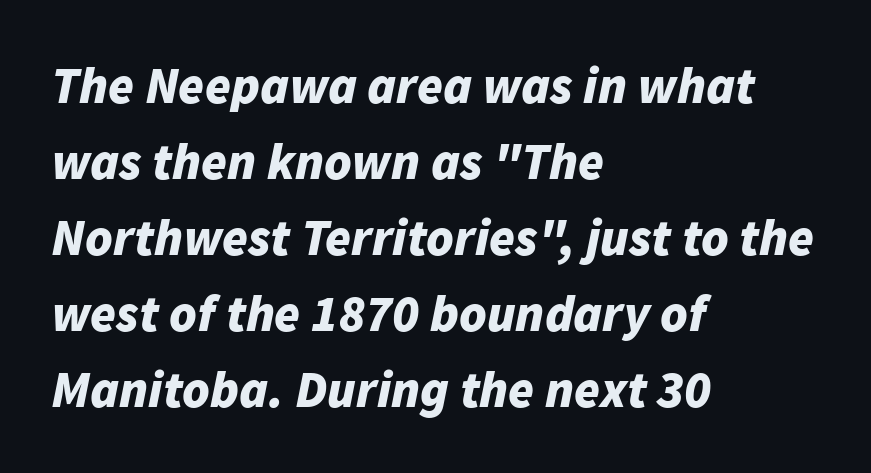
{"italic": "yes", "lean": "right", "slant_degrees": 11, "bold": "yes", "weight": "bold", "width": "normal", "stroke_contrast": "low", "x_height": "medium", "monospaced": "no", "underline": "no", "align": "left", "line_spacing": "normal", "line_spacing_ratio": 1.46, "letter_spacing": "normal", "letter_spacing_em": 0.0, "glyph_px": 52}
